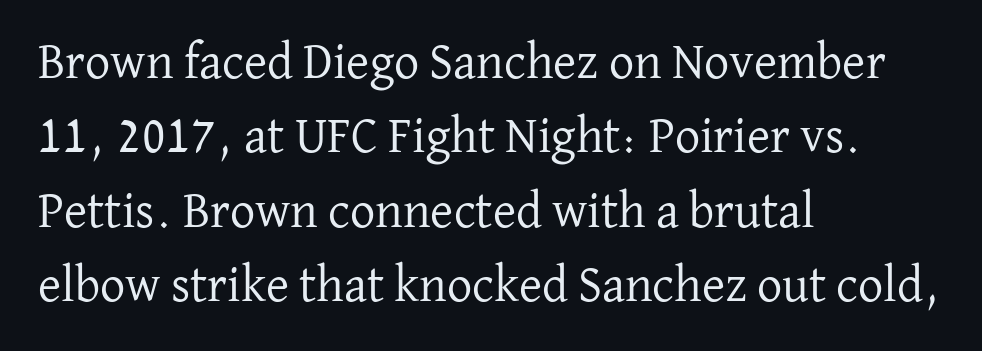
The rendering uses a moderate line-height, typical for paragraphs. The words here are not underlined. Which margin do the lines hug? The left one — the right edge is uneven. A typesetter would mark this as roman, not italic. A serif font was chosen for this passage.
